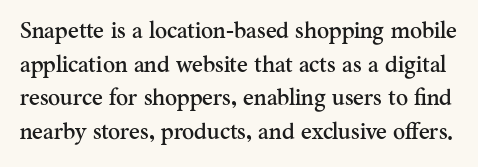
Ascenders rise straight up at ninety degrees. If you measured baseline to baseline, you'd find a middling distance. Caption: standard tracking, unaltered. Check under the words: just untouched page.
